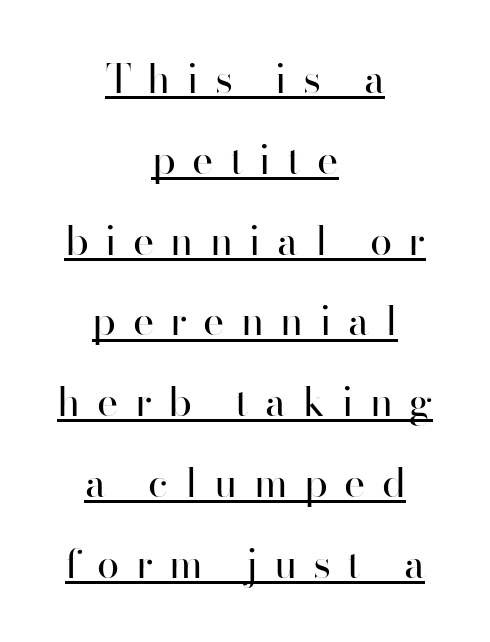
This sample is center-justified, so both line endings float freely. These characters rest on top of a visible drawn line. The vertical gap from one line to the next is large. Character widths vary here, with narrow letters taking less room than wide ones.
